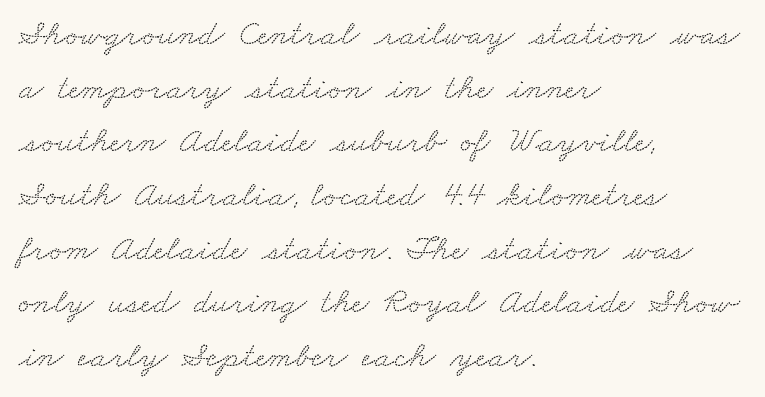
Q: Is the text underlined? A: No.
Q: How is the paragraph aligned? A: Left-aligned.
Q: Is the spacing between letters normal or unusually wide? A: Normal.
Q: Is the spacing between lines tight, normal or loose? A: Normal.
Q: Width (condensed, normal, or wide)? A: Wide.
Q: Stroke contrast? A: Low.
Q: x-height? A: Small.
Q: Monospaced? A: No.
